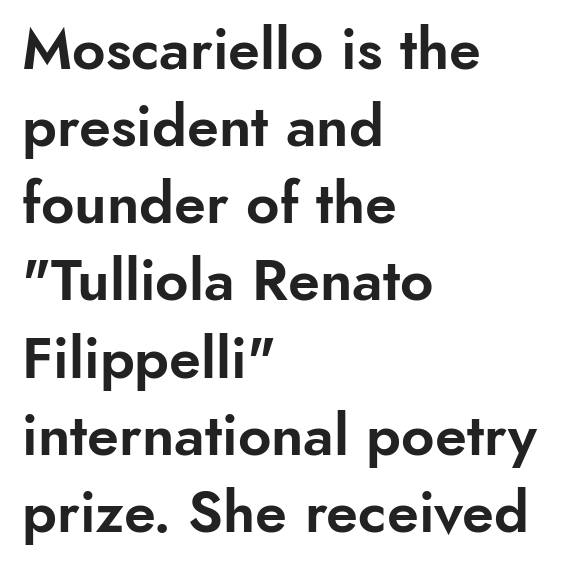
{"serif": "no", "italic": "no", "width": "normal", "stroke_contrast": "low", "x_height": "small", "monospaced": "no", "underline": "no", "align": "left", "line_spacing": "normal", "line_spacing_ratio": 1.33, "letter_spacing": "normal", "letter_spacing_em": 0.0, "glyph_px": 58}
